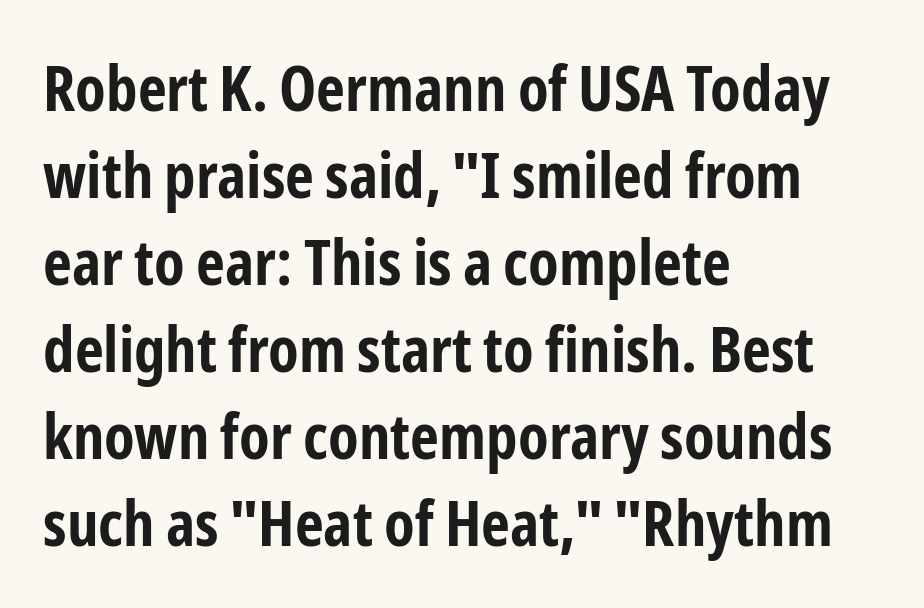
Q: Is the text bold? A: Yes.
Q: Is the text italic (slanted)? A: No, it is upright.
Q: Is the typeface a serif or a sans-serif typeface? A: Sans-serif.
Q: Is the text underlined? A: No.
Q: How is the paragraph aligned? A: Left-aligned.
Q: Is the spacing between letters normal or unusually wide? A: Normal.
Q: Is the spacing between lines tight, normal or loose? A: Normal.
Q: Width (condensed, normal, or wide)? A: Condensed.
Q: Stroke contrast? A: Low.
Q: x-height? A: Medium.
Q: Monospaced? A: No.
